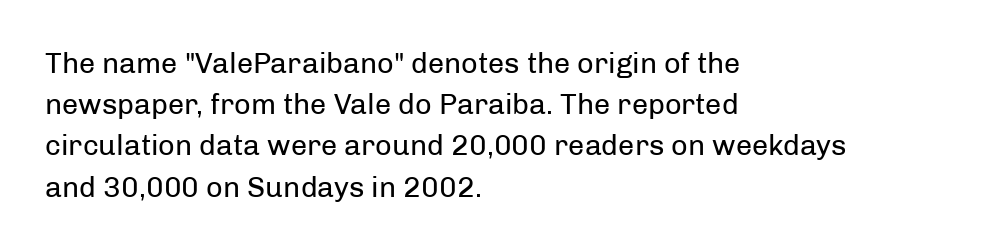
Q: Is the text bold? A: No.
Q: Is the text italic (slanted)? A: No, it is upright.
Q: Is the typeface a serif or a sans-serif typeface? A: Sans-serif.
Q: Is the text underlined? A: No.
Q: How is the paragraph aligned? A: Left-aligned.
Q: Is the spacing between letters normal or unusually wide? A: Normal.
Q: Is the spacing between lines tight, normal or loose? A: Normal.
Q: Width (condensed, normal, or wide)? A: Normal.
Q: Stroke contrast? A: Low.
Q: x-height? A: Medium.
Q: Monospaced? A: No.
